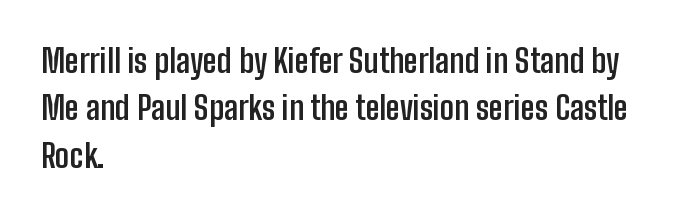
{"serif": "no", "italic": "no", "bold": "yes", "weight": "semibold", "width": "condensed", "stroke_contrast": "low", "x_height": "medium", "monospaced": "no", "underline": "no", "align": "left", "line_spacing": "normal", "line_spacing_ratio": 1.48, "letter_spacing": "normal", "letter_spacing_em": 0.0, "glyph_px": 32}
